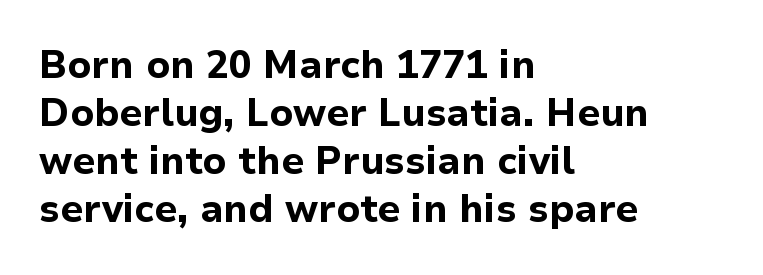
The image shows 38 px bold sans-serif type, upright; set left-aligned, normal line spacing (1.26x), normal letter spacing, not underlined; low stroke contrast and a medium x-height.
